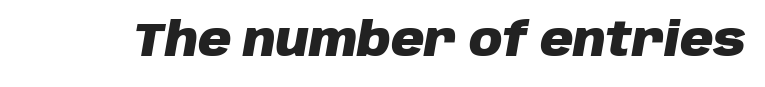
A typesetter would mark this as italic. Bold? Absolutely — the strokes are thick and heavy. No extra tracking has been applied to these lines. The glyphs are unaccompanied by any horizontal stroke below them. Think of a printed novel: that variable character pitch is what you see here.
